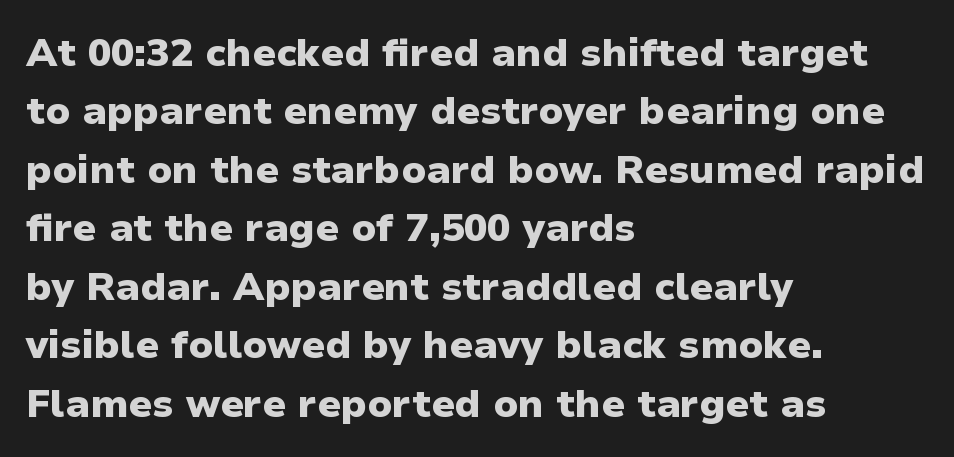
Type without underlining. Caption: bold face, heavy strokes. The letters sit at their default tracking, neither squeezed nor spread. Do the letters lean? They stand straight. Note the varied advance widths — an 'i' is clearly narrower than an 'm'.
